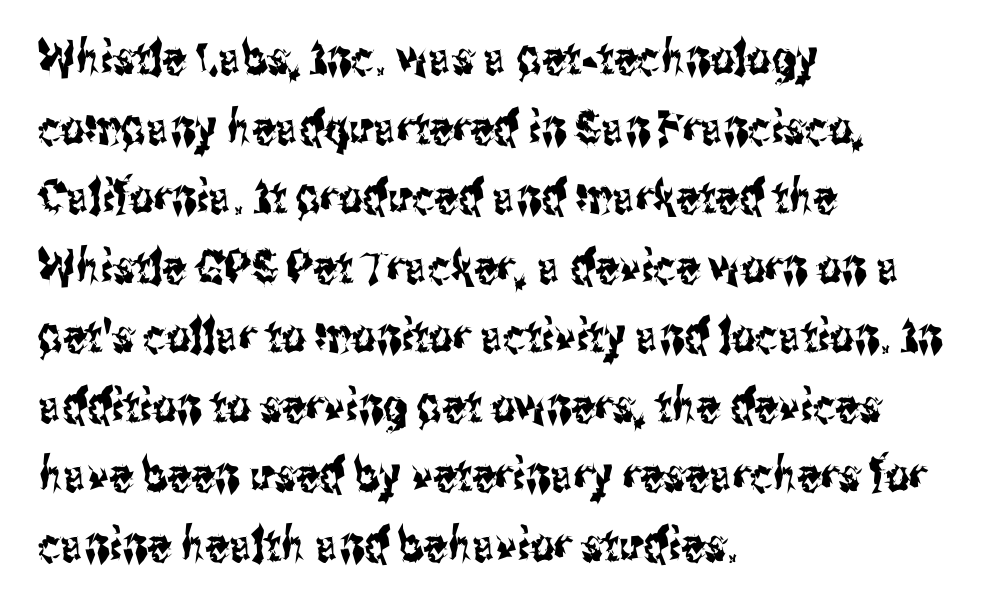
Check under the words: just untouched page. Ordinary non-slanted type is in use. Tracking here is standard; glyphs follow each other at the usual distance. Line spacing here is normal. Observe the absence of serifs on each vertical stroke in this sample.
